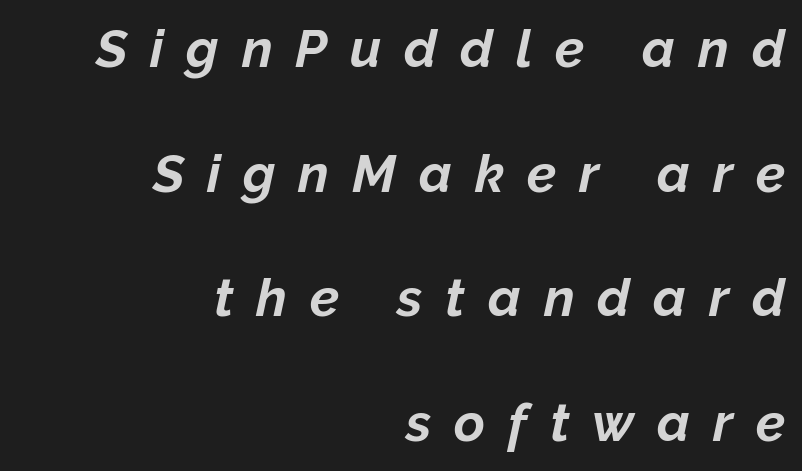
Baseline-to-baseline distance is far greater than the letter height. You could not count columns in this text — the font is proportionally spaced. The typography opts for an oblique posture over an upright one. The ragged edge is on the left, which tells us the setting is flush right. Bare-footed words on every line. Chunky letters — that's bold for sure.
